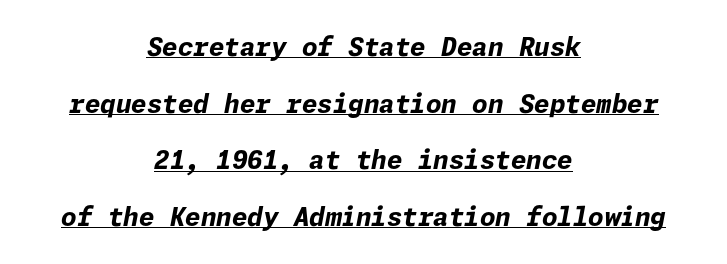
Heavy-handed strokes throughout: this text is bold. You can tell it's italic because the verticals aren't actually vertical. Is there an underline? Yes — a line sits under the letters. The face used here is rendered with its standard letterfit. A centered setting, common on invitations and titles, is used for this passage.
